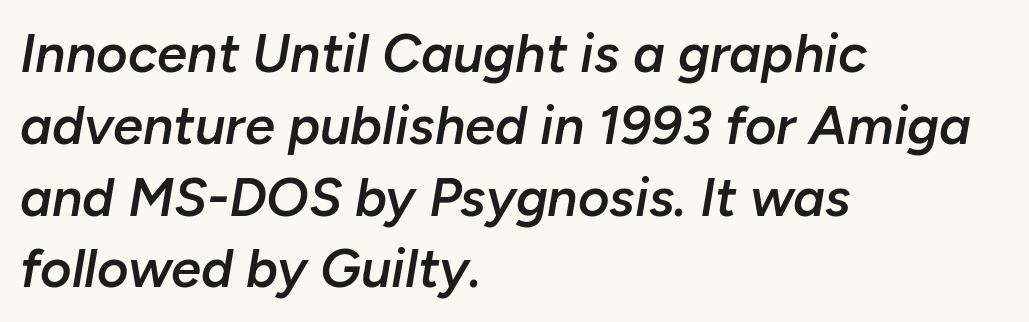
The image shows 54 px semibold type, italic (leaning right); set left-aligned, normal line spacing (1.33x), normal letter spacing, not underlined; low stroke contrast and a medium x-height.
